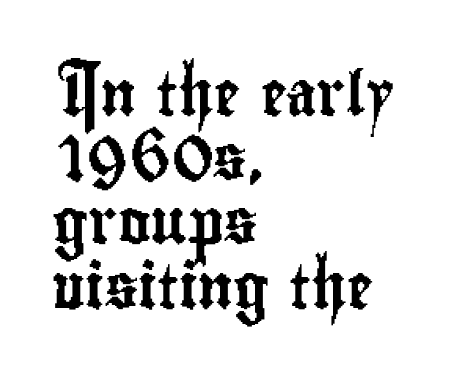
The passage shown is not underscored anywhere. Is this a sans? Yes — the strokes have no serifs. Here the designer chose a conventional face with non-uniform glyph widths. A roman cut, with each character standing at attention. Students, note that the glyphs here touch the page at normal intervals. Normally led — the rows are evenly, conventionally spaced.
